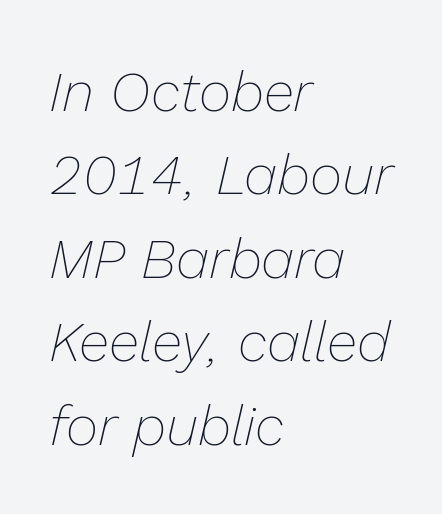
Q: Is the text bold? A: No.
Q: Is the text italic (slanted)? A: Yes, it leans right by about 13 degrees.
Q: Is the text underlined? A: No.
Q: How is the paragraph aligned? A: Left-aligned.
Q: Is the spacing between letters normal or unusually wide? A: Normal.
Q: Is the spacing between lines tight, normal or loose? A: Normal.
Q: Width (condensed, normal, or wide)? A: Normal.
Q: Stroke contrast? A: Low.
Q: x-height? A: Medium.
Q: Monospaced? A: No.
